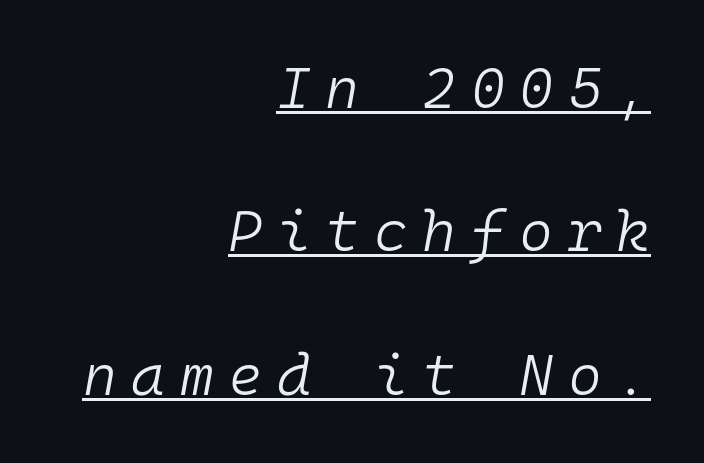
Q: Is the text bold? A: No.
Q: Is the text italic (slanted)? A: Yes, it leans right by about 10 degrees.
Q: Is the text underlined? A: Yes.
Q: How is the paragraph aligned? A: Right-aligned.
Q: Is the spacing between letters normal or unusually wide? A: Unusually wide.
Q: Is the spacing between lines tight, normal or loose? A: Loose.
Q: Width (condensed, normal, or wide)? A: Normal.
Q: Stroke contrast? A: Low.
Q: x-height? A: Medium.
Q: Monospaced? A: Yes.
